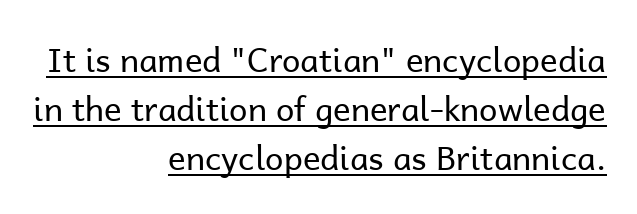
The glyphs in this specimen are sans serif. The text block is weighted toward the right margin, trailing off unevenly leftward. Quick note: interline space is typical. The letters stand straight up with perfectly vertical stems.
